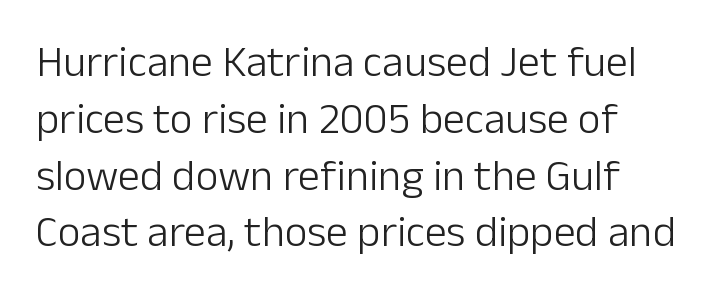
The vertical gap from one line to the next is medium. This is not heavy type; no bold has been used. Unmarked baselines from the first word to the last. Words appear dense and cohesive because spacing is normal. Is this a fixed-width face? No — the glyphs have proportional, varying widths.
